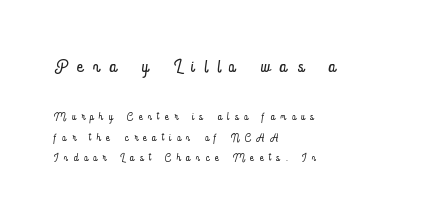
The image shows 26 px text type; set left-aligned, normal line spacing (1.36x), unusually wide letter spacing (+0.39 em), not underlined; the first (top) block is 1.73x larger.
